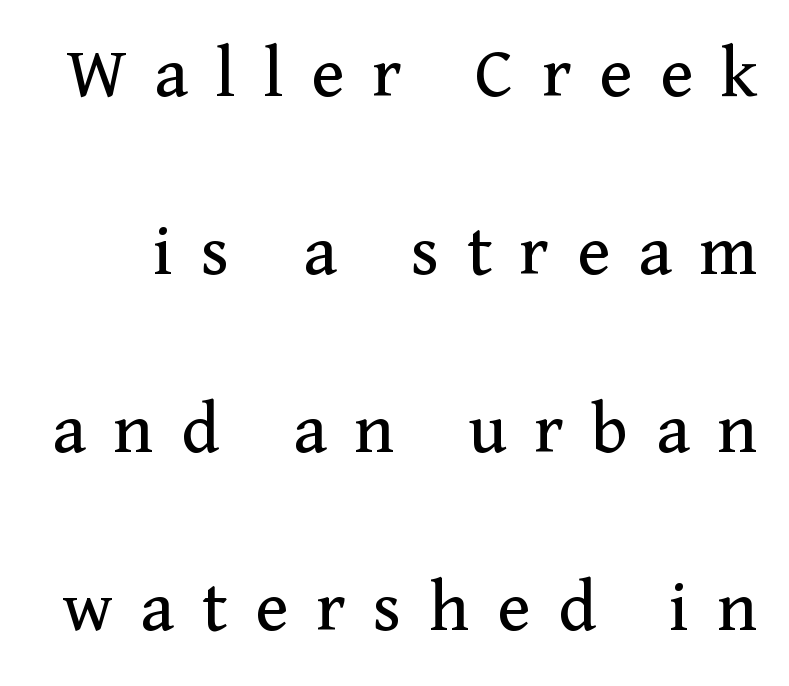
{"serif": "yes", "italic": "no", "bold": "no", "weight": "regular", "width": "normal", "stroke_contrast": "medium", "x_height": "medium", "monospaced": "no", "underline": "no", "line_spacing": "loose", "line_spacing_ratio": 2.31, "letter_spacing": "wide", "letter_spacing_em": 0.36, "glyph_px": 77}
